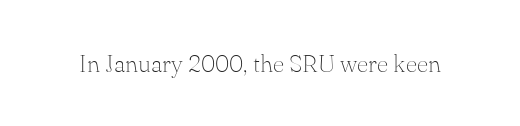
Q: Is the text bold? A: No.
Q: Is the text italic (slanted)? A: No, it is upright.
Q: Is the text underlined? A: No.
Q: Is the spacing between letters normal or unusually wide? A: Normal.
